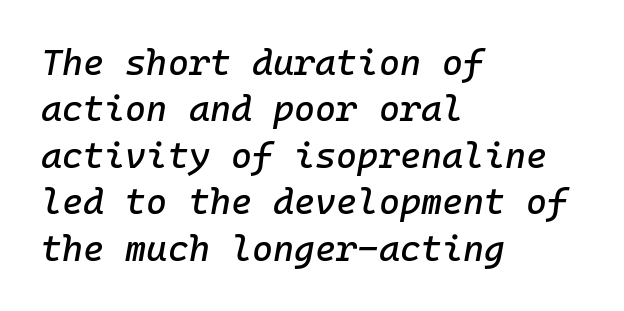
{"italic": "yes", "lean": "right", "slant_degrees": 10, "width": "normal", "stroke_contrast": "low", "x_height": "medium", "monospaced": "yes", "underline": "no", "align": "left", "line_spacing": "normal", "line_spacing_ratio": 1.29, "letter_spacing": "normal", "letter_spacing_em": 0.0, "glyph_px": 36}
